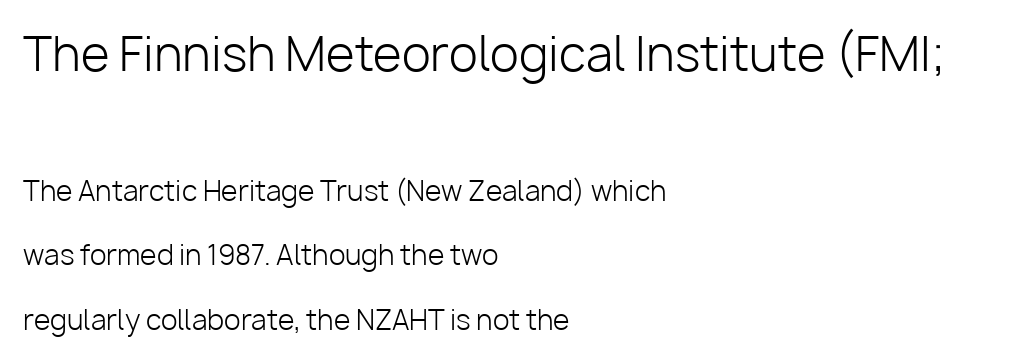
The image shows 47 px light sans-serif type, upright; set left-aligned, loose line spacing (2.39x), normal letter spacing, not underlined; the first (top) block is 1.74x larger; low stroke contrast and a medium x-height.
